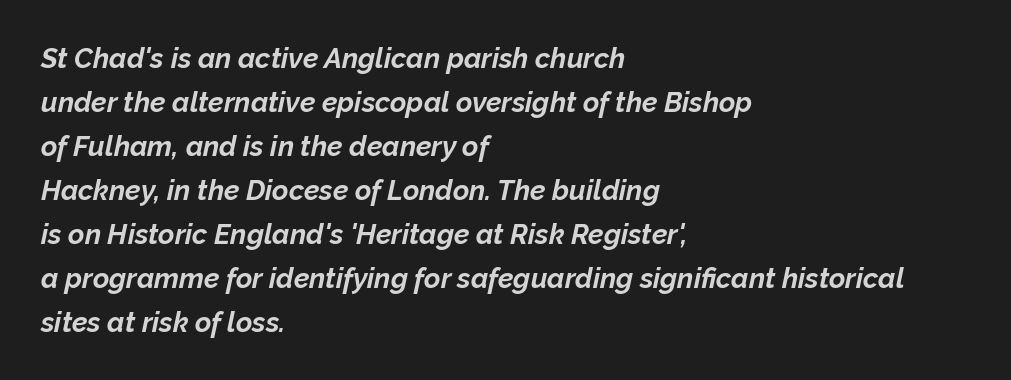
The horizontal fit of the characters is conventional and even. Thick stems and heavy bowls — unmistakably bold. Line spacing here is normal. The specimen reads as italic at a glance. The area under the type is left untouched.
